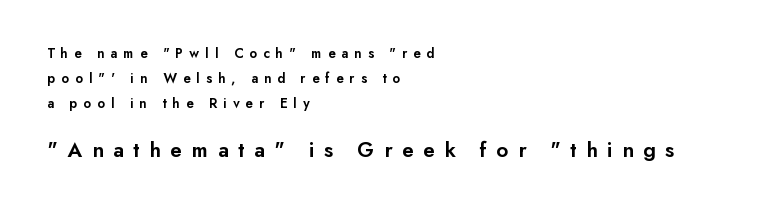
Q: Is the text bold? A: Semi-bold.
Q: Is the text italic (slanted)? A: No, it is upright.
Q: Is the text underlined? A: No.
Q: How is the paragraph aligned? A: Left-aligned.
Q: Is the spacing between letters normal or unusually wide? A: Unusually wide.
Q: Which block of text is set in a larger size, the first (top) or the second (bottom)? A: The second (bottom) one.
